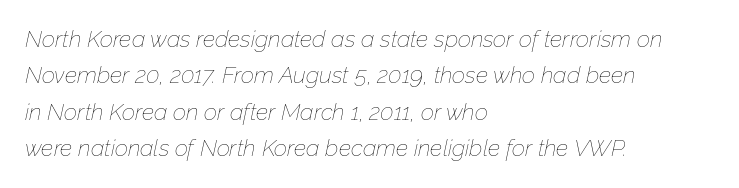
The image shows 23 px text type, italic (leaning right); set left-aligned, normal line spacing (1.58x), normal letter spacing, not underlined.
